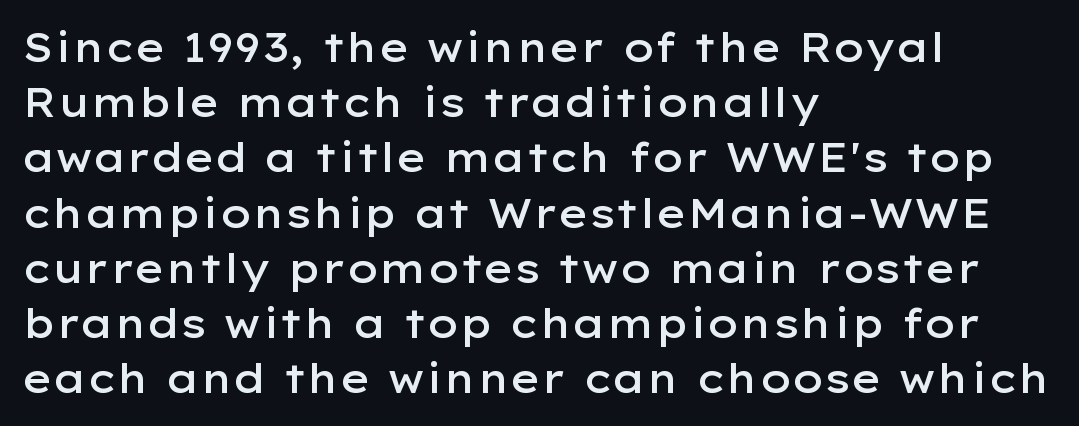
Upright lettering throughout. Think of a printed novel: that variable character pitch is what you see here. One glance says typical: line gaps are just what's usual. Casual observation: everything's shoved over to the left.
